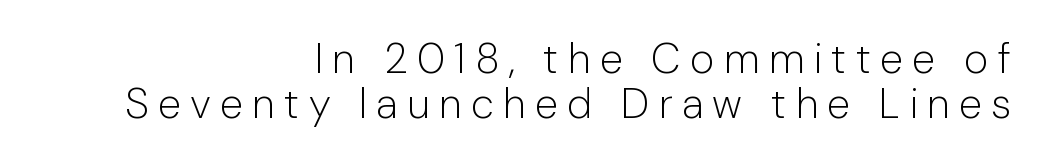
The image shows 42 px light sans-serif type, upright; set right-aligned, tight line spacing (1.07x), unusually wide letter spacing (+0.22 em), not underlined; low stroke contrast and a medium x-height.
